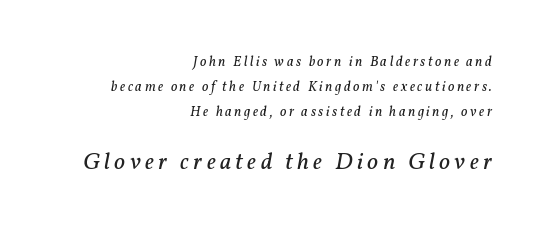
The letterforms sit at book weight or below. A typesetter would mark this as italic. Every row of glyphs terminates at an identical x-position on the right. Just letters on the line, the space beneath them empty. Type size steps up from the first block to the second.
